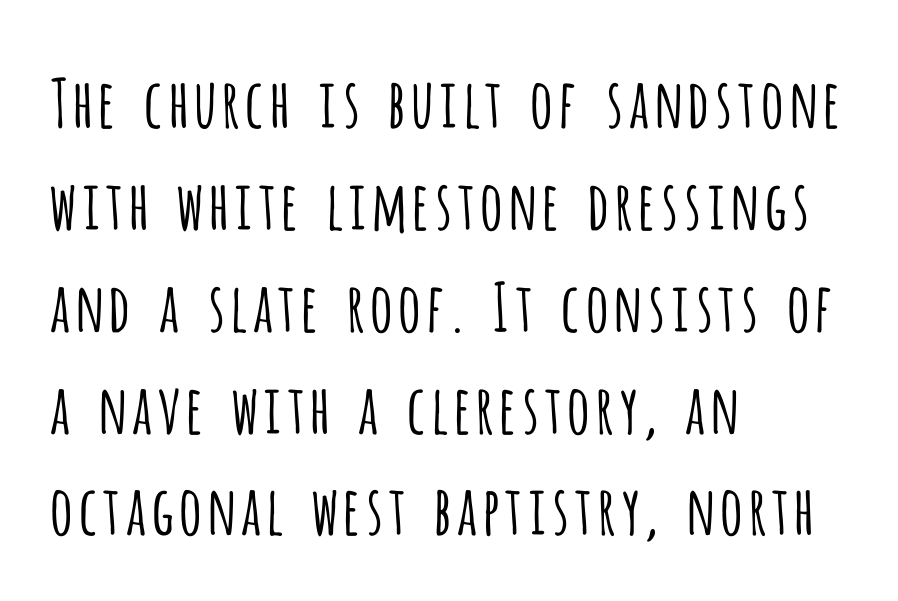
The image shows 67 px light, condensed sans-serif type, upright; set left-aligned, normal line spacing (1.52x), normal letter spacing, not underlined; low stroke contrast and a large x-height.
